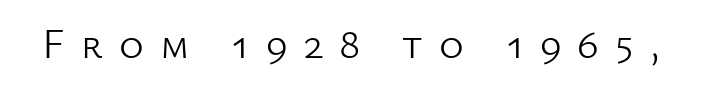
The image shows 42 px light sans-serif type, upright; set unusually wide letter spacing (+0.38 em), not underlined; low stroke contrast and a medium x-height.
